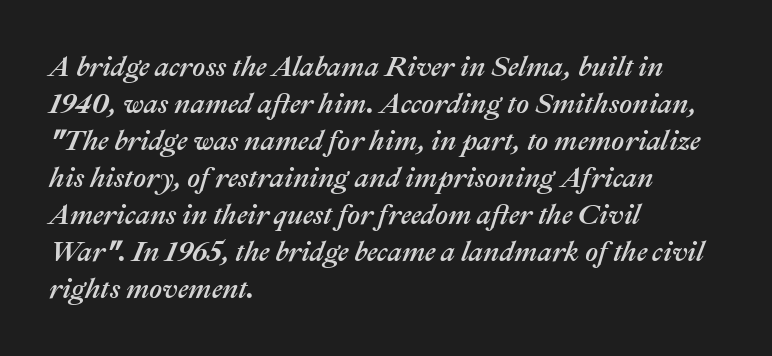
The image shows 28 px text type, italic (leaning right); set left-aligned, normal line spacing (1.32x), normal letter spacing, not underlined; medium stroke contrast and a medium x-height.
